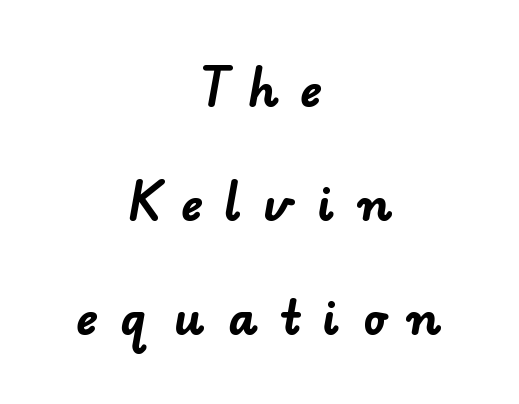
The image shows 46 px bold sans-serif type; set centered, loose line spacing (2.48x), unusually wide letter spacing (+0.48 em), not underlined; low stroke contrast and a small x-height.
